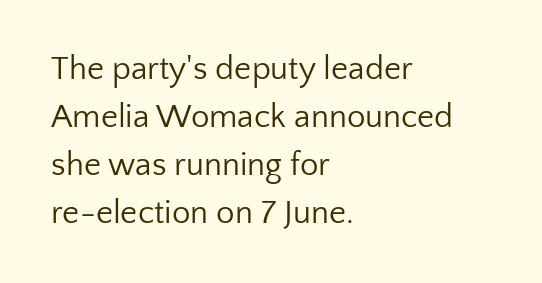
Q: Is the text bold? A: No.
Q: Is the text italic (slanted)? A: No, it is upright.
Q: Is the typeface a serif or a sans-serif typeface? A: Sans-serif.
Q: Is the text underlined? A: No.
Q: How is the paragraph aligned? A: Left-aligned.
Q: Is the spacing between letters normal or unusually wide? A: Normal.
Q: Is the spacing between lines tight, normal or loose? A: Normal.
Q: Width (condensed, normal, or wide)? A: Normal.
Q: Stroke contrast? A: Low.
Q: x-height? A: Medium.
Q: Monospaced? A: No.
